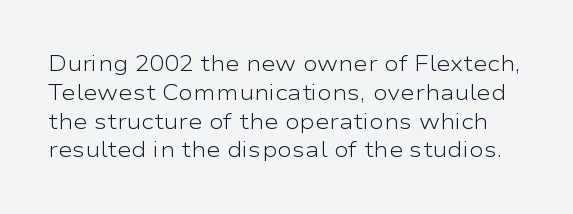
The image shows 22 px text type, upright; set normal line spacing (1.31x), normal letter spacing, not underlined.
